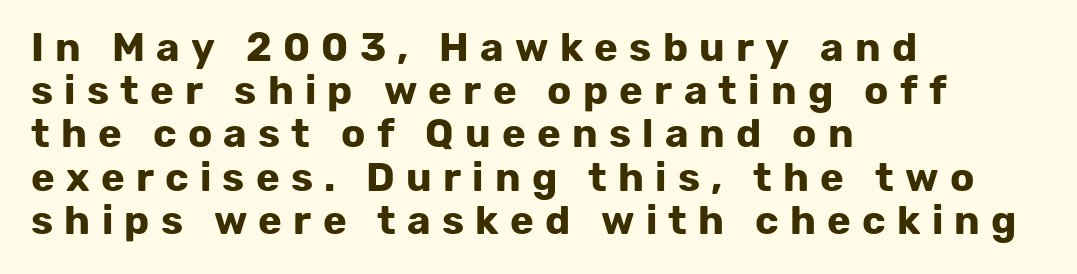
Q: Is the text bold? A: Yes.
Q: Is the text italic (slanted)? A: No, it is upright.
Q: Is the typeface a serif or a sans-serif typeface? A: Sans-serif.
Q: Is the text underlined? A: No.
Q: How is the paragraph aligned? A: Left-aligned.
Q: Is the spacing between letters normal or unusually wide? A: Unusually wide.
Q: Is the spacing between lines tight, normal or loose? A: Tight.
Q: Width (condensed, normal, or wide)? A: Normal.
Q: Stroke contrast? A: Low.
Q: x-height? A: Medium.
Q: Monospaced? A: No.
